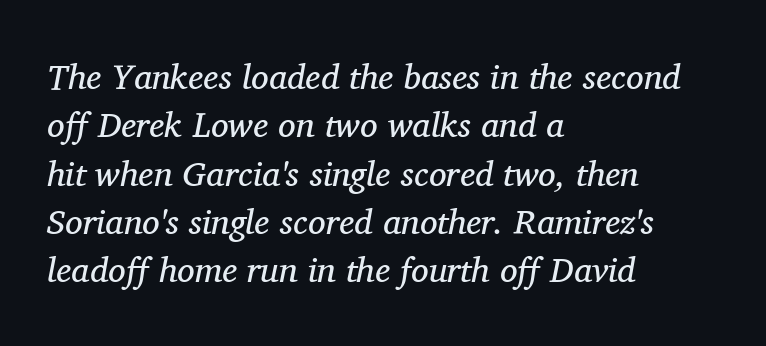
Q: Is the text bold? A: No.
Q: Is the text italic (slanted)? A: Yes, it leans right by about 11 degrees.
Q: Is the typeface a serif or a sans-serif typeface? A: Serif.
Q: Is the text underlined? A: No.
Q: How is the paragraph aligned? A: Left-aligned.
Q: Is the spacing between letters normal or unusually wide? A: Normal.
Q: Is the spacing between lines tight, normal or loose? A: Normal.
Q: Width (condensed, normal, or wide)? A: Normal.
Q: Stroke contrast? A: Medium.
Q: x-height? A: Medium.
Q: Monospaced? A: No.
